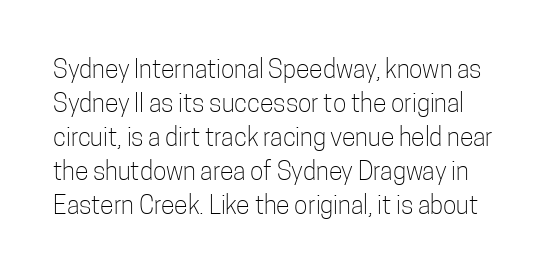
{"italic": "no", "bold": "no", "underline": "no", "line_spacing": "normal", "line_spacing_ratio": 1.36, "letter_spacing": "normal", "letter_spacing_em": 0.0, "glyph_px": 25}
